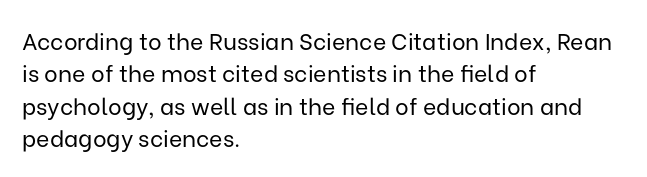
The tracking reads as untouched default to a designer's eye. Layout note: lines flush left. Students, observe: this is what conventionally led text looks like. Underline: absent.
